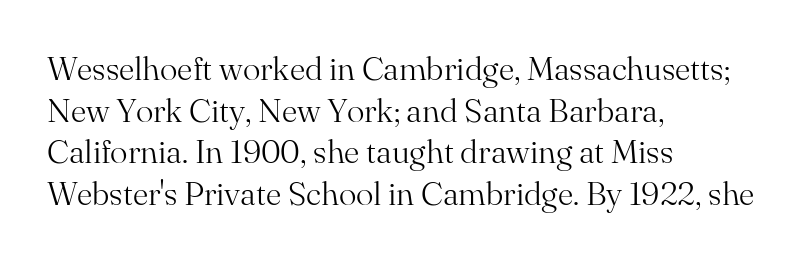
The image shows 33 px light serif type, upright; set left-aligned, normal line spacing (1.26x), normal letter spacing, not underlined; medium stroke contrast and a small x-height.
